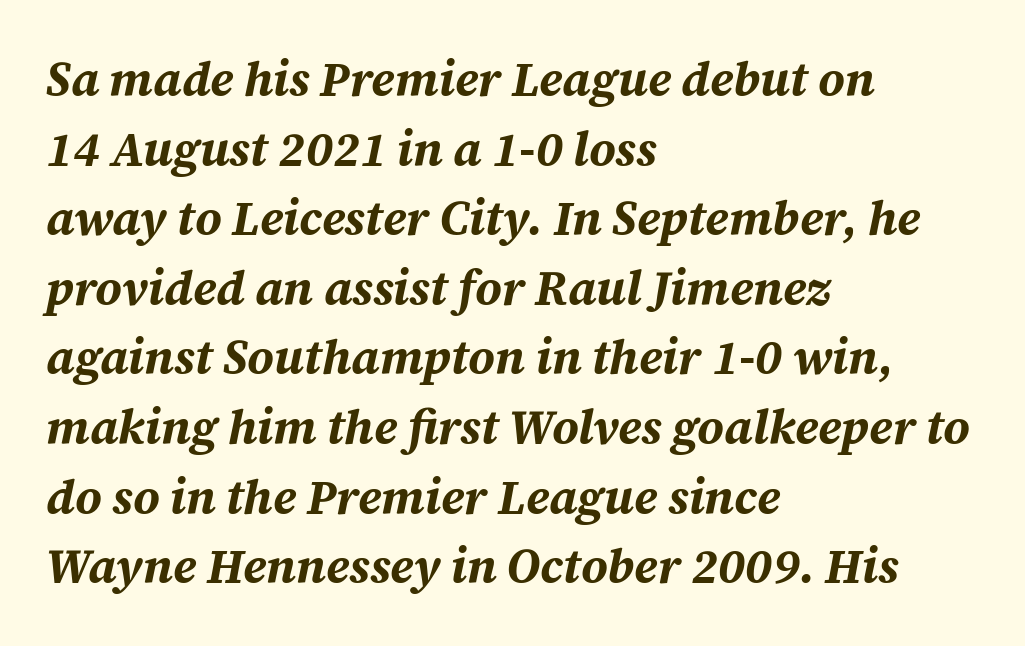
Q: Is the text bold? A: Yes.
Q: Is the text italic (slanted)? A: Yes, it leans right by about 12 degrees.
Q: Is the text underlined? A: No.
Q: How is the paragraph aligned? A: Left-aligned.
Q: Is the spacing between letters normal or unusually wide? A: Normal.
Q: Is the spacing between lines tight, normal or loose? A: Normal.
Q: Width (condensed, normal, or wide)? A: Normal.
Q: Stroke contrast? A: Medium.
Q: x-height? A: Medium.
Q: Monospaced? A: No.
